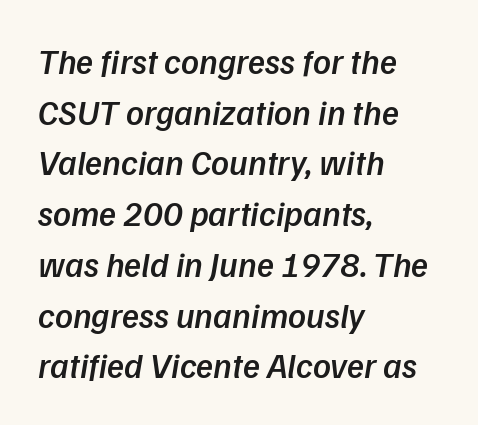
Is the letter spacing exaggerated? No — it looks like the ordinary default. A normal amount of white space separates one row of letters from the next. Looks like regular typesetting: each glyph gets only the width it needs. Stroke thickness is moderately raised; the sample reads as semibold. Each letter's strokes conclude bluntly, with no projecting serifs.
